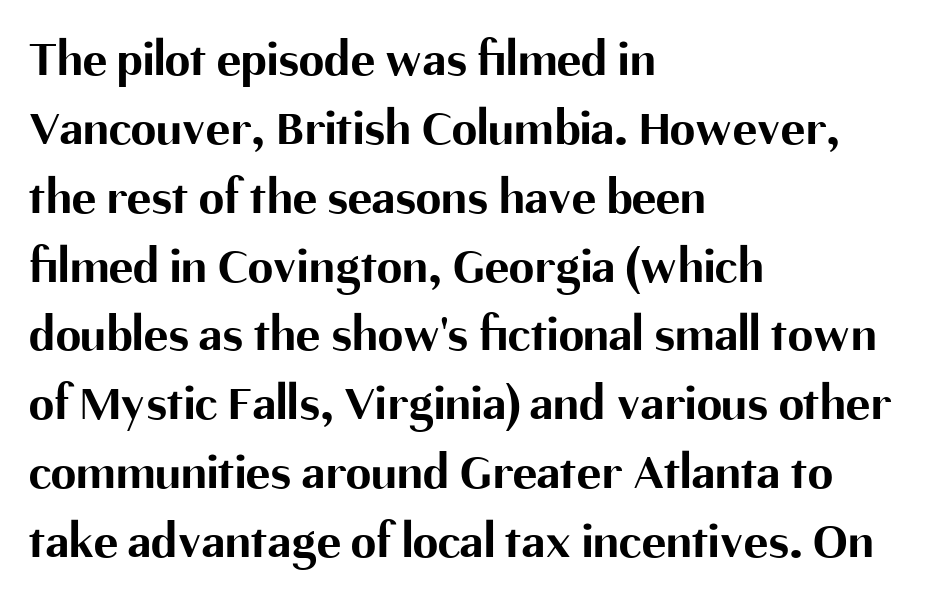
{"serif": "no", "italic": "no", "bold": "yes", "weight": "bold", "width": "normal", "stroke_contrast": "medium", "x_height": "medium", "monospaced": "no", "underline": "no", "align": "left", "line_spacing": "normal", "line_spacing_ratio": 1.35, "letter_spacing": "normal", "letter_spacing_em": 0.0, "glyph_px": 51}
